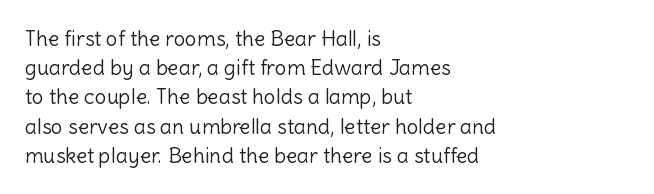
Tracking here is standard; glyphs follow each other at the usual distance. Heft: none added — not bold. These lines are set flush left with a ragged right edge. The letters stand straight up with perfectly vertical stems. Has an underline been added? It has not.
